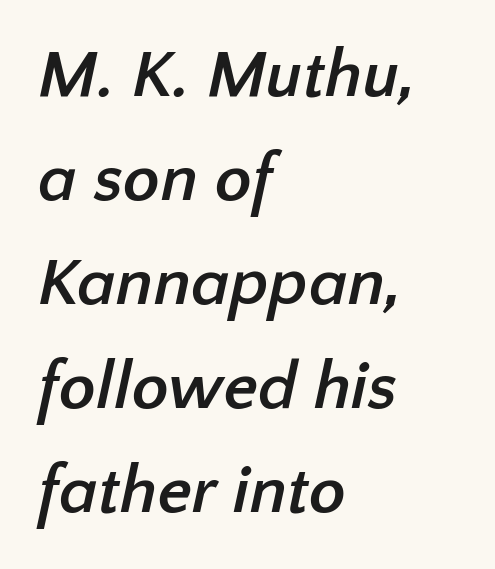
Q: Is the text bold? A: Yes.
Q: Is the typeface a serif or a sans-serif typeface? A: Sans-serif.
Q: Is the text underlined? A: No.
Q: How is the paragraph aligned? A: Left-aligned.
Q: Is the spacing between letters normal or unusually wide? A: Normal.
Q: Is the spacing between lines tight, normal or loose? A: Normal.
Q: Width (condensed, normal, or wide)? A: Normal.
Q: Stroke contrast? A: Low.
Q: x-height? A: Medium.
Q: Monospaced? A: No.
